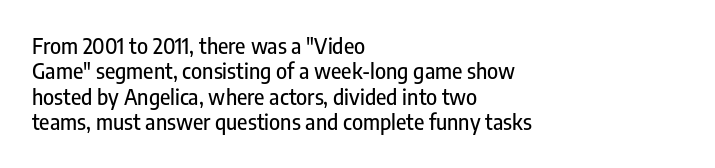
Q: Is the text italic (slanted)? A: No, it is upright.
Q: Is the text underlined? A: No.
Q: How is the paragraph aligned? A: Left-aligned.
Q: Is the spacing between letters normal or unusually wide? A: Normal.
